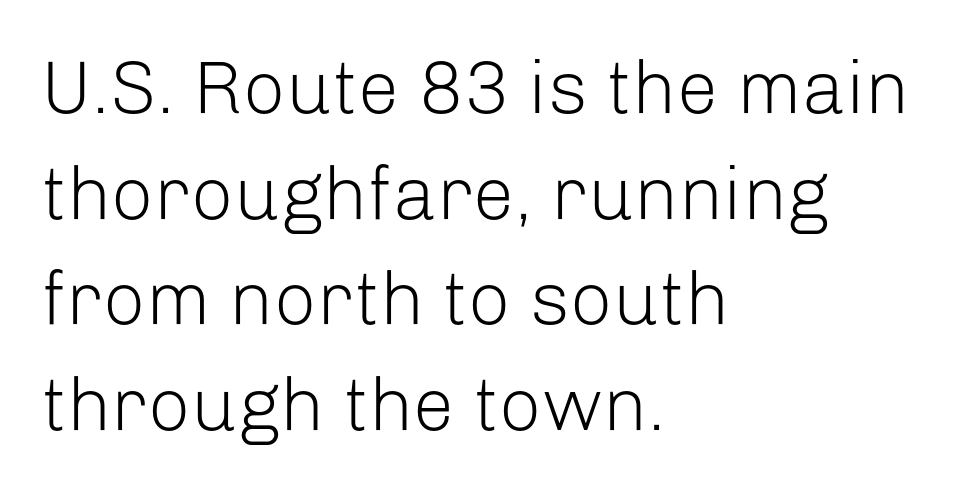
A student would call this left alignment; a typographer would say flush left, rag right. If you drew a line through each stem, it would be perfectly vertical. Rows of type keep a routine distance in the vertical direction. Caption: face not bold, strokes unweighted. The specimen omits any rule beneath the text block's lines. Here the designer chose a conventional face with non-uniform glyph widths.
